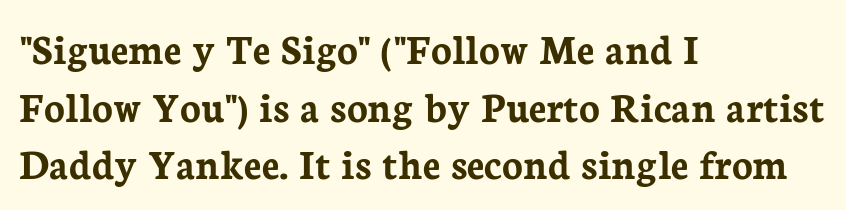
The image shows 43 px semibold serif type, upright; set left-aligned, normal line spacing (1.34x), normal letter spacing, not underlined; low stroke contrast and a medium x-height.
